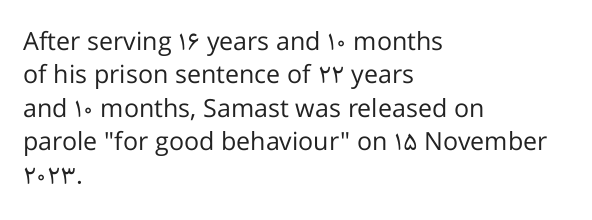
{"italic": "no", "bold": "no", "underline": "no", "align": "left", "line_spacing": "normal", "line_spacing_ratio": 1.34, "letter_spacing": "normal", "letter_spacing_em": 0.0, "glyph_px": 25}
